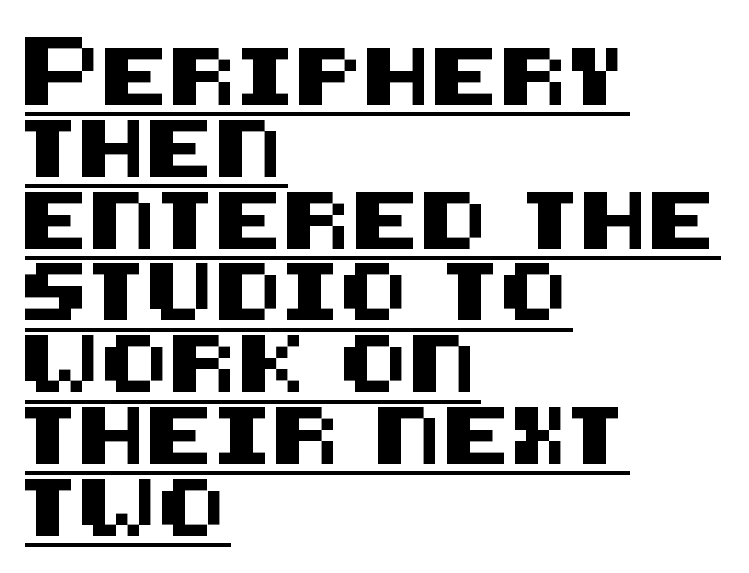
{"serif": "no", "italic": "no", "width": "normal", "stroke_contrast": "medium", "x_height": "large", "underline": "yes", "align": "left", "line_spacing": "normal", "line_spacing_ratio": 1.26, "letter_spacing": "normal", "letter_spacing_em": 0.0, "glyph_px": 57}
